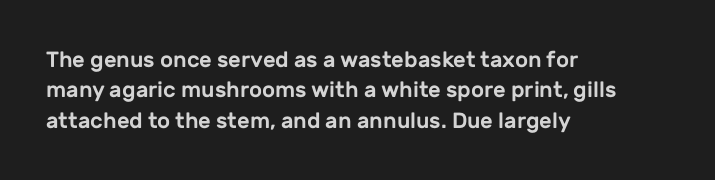
{"italic": "no", "underline": "no", "align": "left", "line_spacing": "normal", "line_spacing_ratio": 1.38, "letter_spacing": "normal", "letter_spacing_em": 0.0, "glyph_px": 22}
